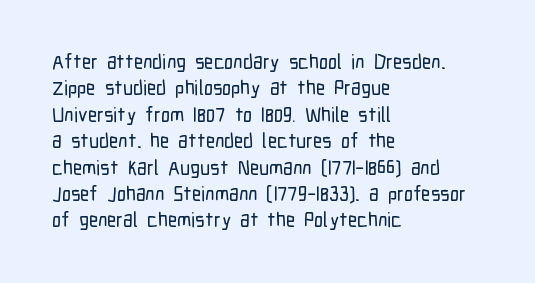
The image shows 20 px text type, upright; set left-aligned, normal line spacing (1.32x), normal letter spacing, not underlined.
